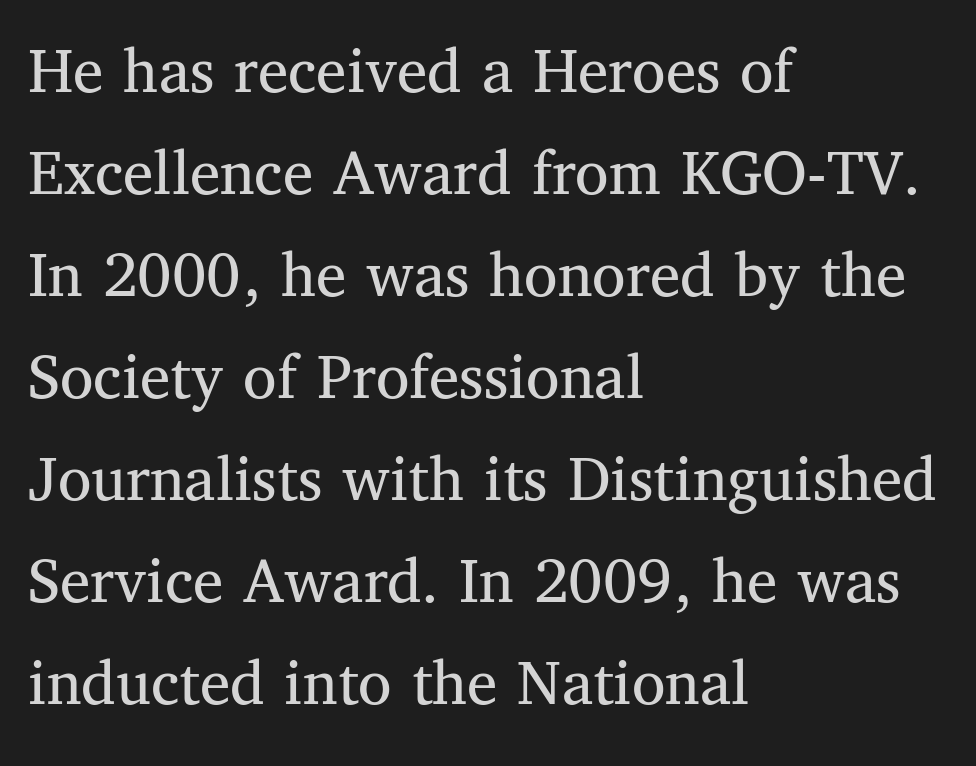
The image shows 68 px regular-weight serif type, upright; set left-aligned, normal line spacing (1.5x), normal letter spacing, not underlined; medium stroke contrast and a medium x-height.
